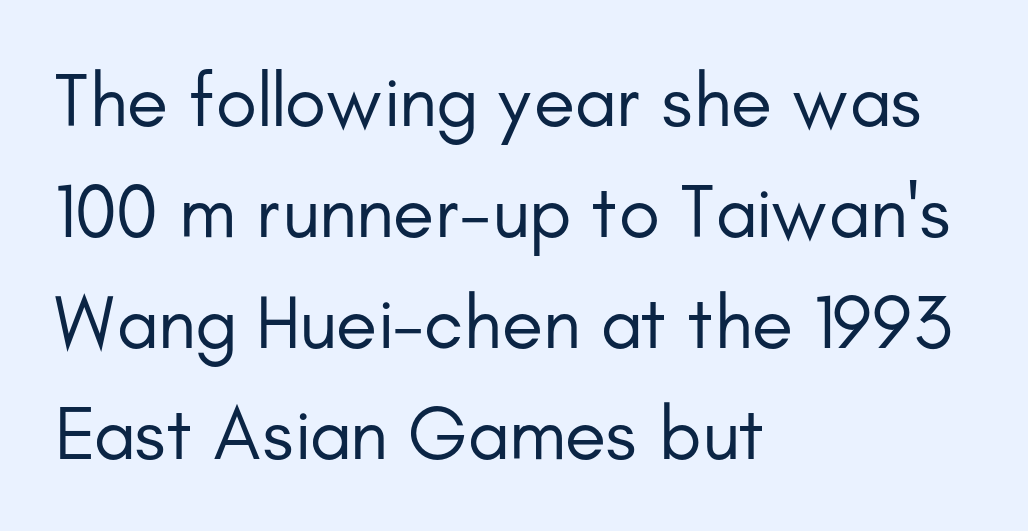
The image shows 76 px regular-weight sans-serif type, upright; set left-aligned, normal line spacing (1.46x), normal letter spacing, not underlined; low stroke contrast and a small x-height.
